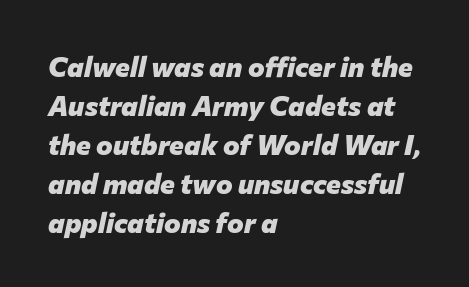
Stroke thickness is high; the sample reads as a true bold. Reading down the column, the eye jumps a familiar distance to each next line. These lines are rendered in a variable-pitch font. The compositor pushed each line to the left boundary.
